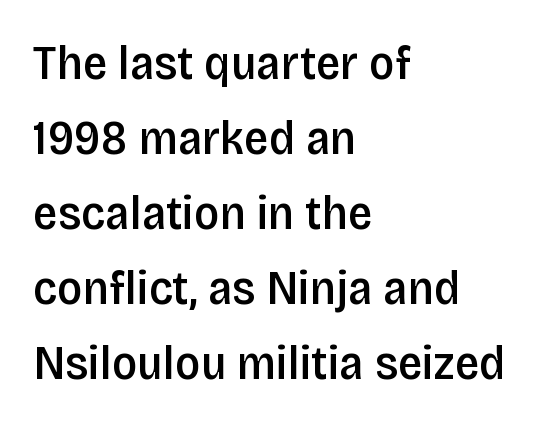
{"serif": "no", "italic": "no", "bold": "semi", "weight": "semibold", "width": "condensed", "stroke_contrast": "low", "x_height": "large", "monospaced": "no", "underline": "no", "align": "left", "line_spacing": "normal", "line_spacing_ratio": 1.53, "letter_spacing": "normal", "letter_spacing_em": 0.0, "glyph_px": 49}
